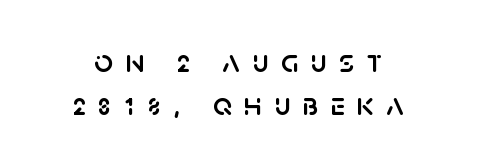
The image shows 33 px sans-serif type, upright; set normal line spacing (1.3x), unusually wide letter spacing (+0.37 em), not underlined; low stroke contrast and a large x-height.
